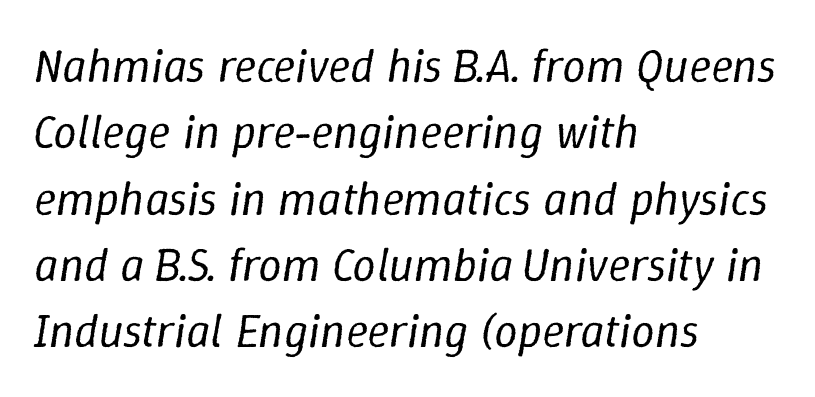
Q: Is the text bold? A: No.
Q: Is the text italic (slanted)? A: Yes, it leans right by about 9 degrees.
Q: Is the text underlined? A: No.
Q: How is the paragraph aligned? A: Left-aligned.
Q: Is the spacing between letters normal or unusually wide? A: Normal.
Q: Is the spacing between lines tight, normal or loose? A: Normal.
Q: Width (condensed, normal, or wide)? A: Normal.
Q: Stroke contrast? A: Low.
Q: x-height? A: Medium.
Q: Monospaced? A: No.
